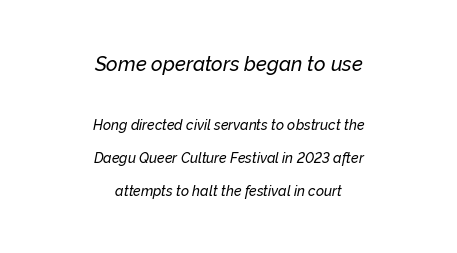
Between these two stacked blocks, the higher one wins on size. Just letters on the line, the space beneath them empty. The rendering uses a large line-height, opening up the rows. You could call the tracking neutral — neither tight nor loose.
